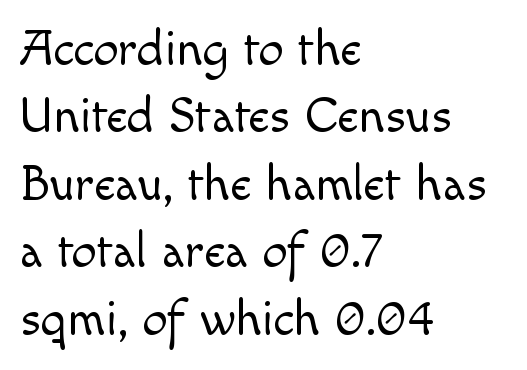
The image shows 50 px light sans-serif type, upright; set left-aligned, normal line spacing (1.35x), normal letter spacing, not underlined; a small x-height.
